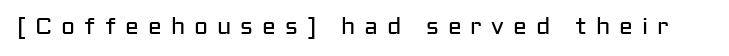
The font sits on the lighter half of the weight spectrum, regular included. Lines of text with bare space underneath. Do the letters lean? They stand straight. Display-style spreading of the glyphs; the letterfit is very open.
